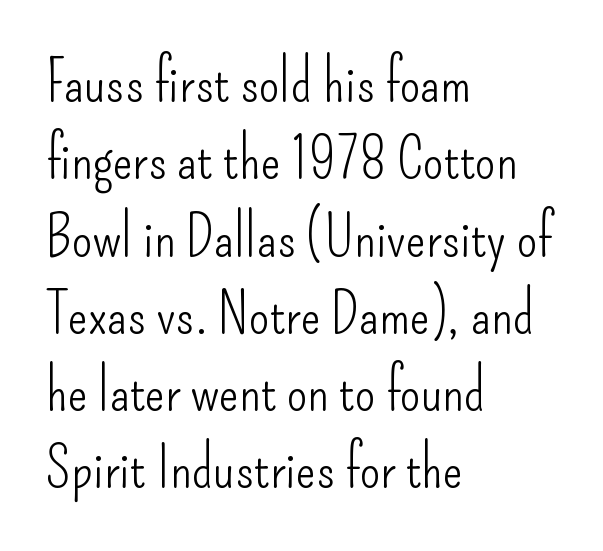
The image shows 59 px light, condensed sans-serif type, upright; set left-aligned, normal line spacing (1.31x), normal letter spacing, not underlined; low stroke contrast and a small x-height.
